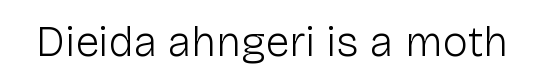
{"serif": "no", "italic": "no", "bold": "no", "weight": "light", "width": "normal", "stroke_contrast": "low", "x_height": "medium", "monospaced": "no", "underline": "no", "letter_spacing": "normal", "letter_spacing_em": 0.0, "glyph_px": 43}
